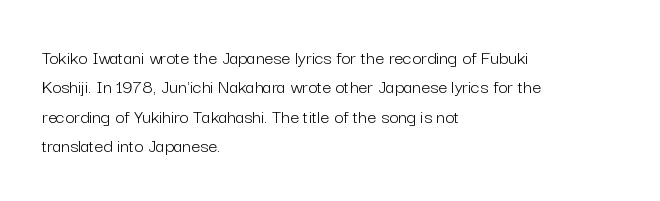
Q: Is the text bold? A: No.
Q: Is the text italic (slanted)? A: No, it is upright.
Q: Is the text underlined? A: No.
Q: How is the paragraph aligned? A: Left-aligned.
Q: Is the spacing between letters normal or unusually wide? A: Normal.
Q: Is the spacing between lines tight, normal or loose? A: Normal.
